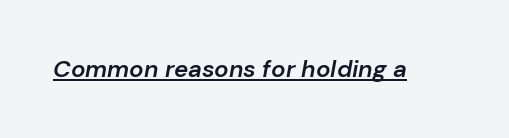
The glyphs have the mass of a demibold cut, below bold. Caption: standard tracking, unaltered. The glyphs look as if they've been sheared to an angle. Is there an underline? Yes — a line sits under the letters.
